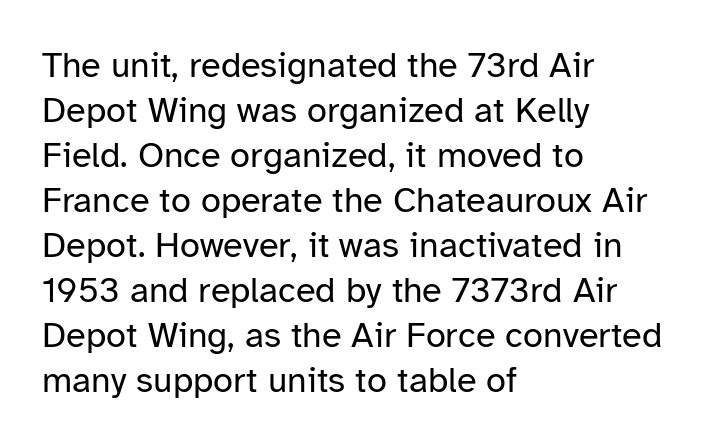
Q: Is the text bold? A: No.
Q: Is the text italic (slanted)? A: No, it is upright.
Q: Is the typeface a serif or a sans-serif typeface? A: Sans-serif.
Q: Is the text underlined? A: No.
Q: How is the paragraph aligned? A: Left-aligned.
Q: Is the spacing between letters normal or unusually wide? A: Normal.
Q: Is the spacing between lines tight, normal or loose? A: Normal.
Q: Width (condensed, normal, or wide)? A: Normal.
Q: Stroke contrast? A: Low.
Q: x-height? A: Medium.
Q: Monospaced? A: No.
